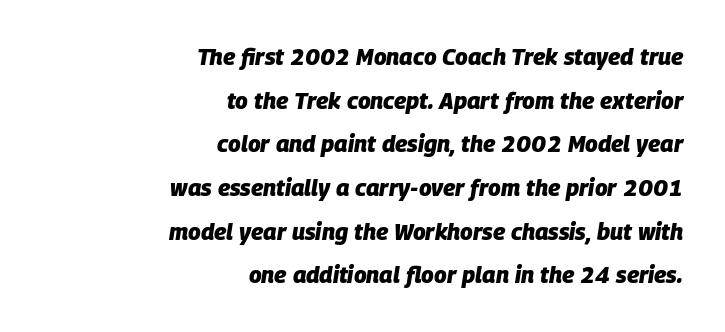
Rendered with sloped, italic letterforms. The paragraph has a hard right edge and a soft left edge. The space beneath each line is pristine and unruled. Vertical spacing — loose. No extra tracking has been applied to these lines.
